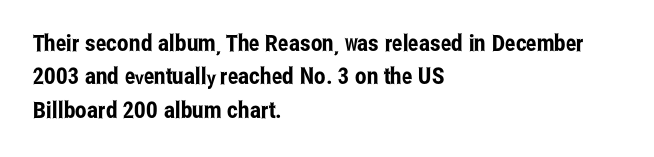
The image shows 23 px text type, upright; set left-aligned, normal line spacing (1.45x), normal letter spacing, not underlined.
